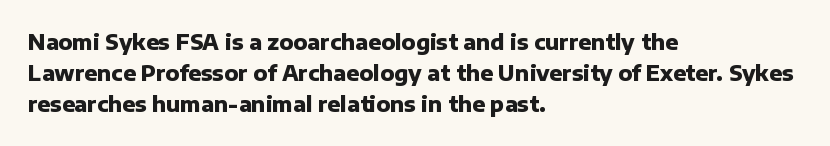
These lines keep a tight, regular rhythm from letter to letter. The typesetting leans heavy: a genuine bold. Line beginnings align vertically; line endings do not. If you drew a line through each stem, it would be perfectly vertical. Letters rest on an invisible, unmarked baseline.
